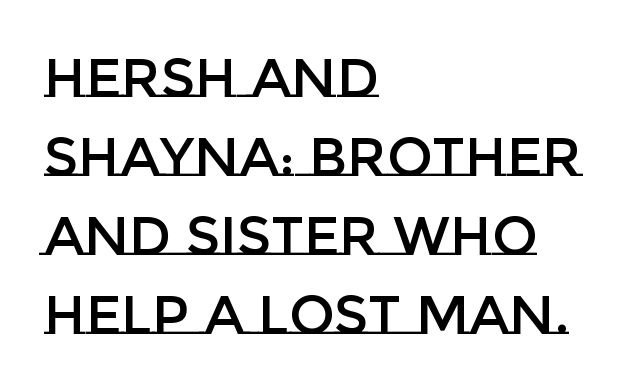
The rendering uses a moderate line-height, typical for paragraphs. Unmarked baselines from the first word to the last. Every row of glyphs begins at an identical x-position on the left. This is the regular roman posture of the typeface.
